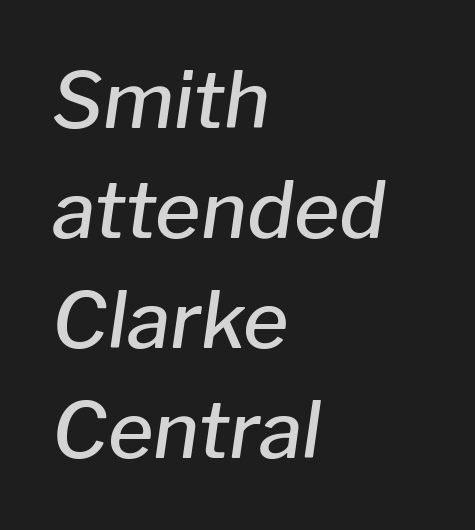
A clean baseline with only descenders dipping below it. This sample uses plain, unmodified letter spacing. These lines are set flush left with a ragged right edge. The passage shown is typed in a proportional face where columns would drift.
